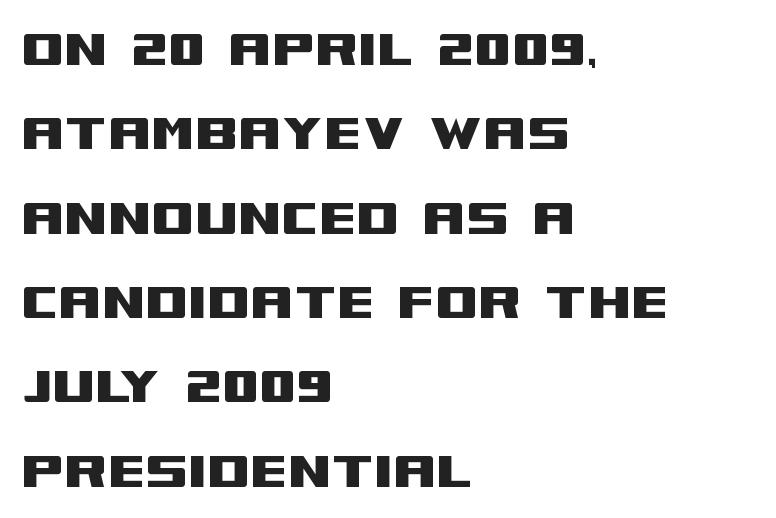
{"serif": "no", "italic": "no", "width": "wide", "stroke_contrast": "medium", "x_height": "large", "monospaced": "no", "underline": "no", "align": "left", "line_spacing": "normal", "line_spacing_ratio": 1.36, "letter_spacing": "normal", "letter_spacing_em": 0.0, "glyph_px": 62}
